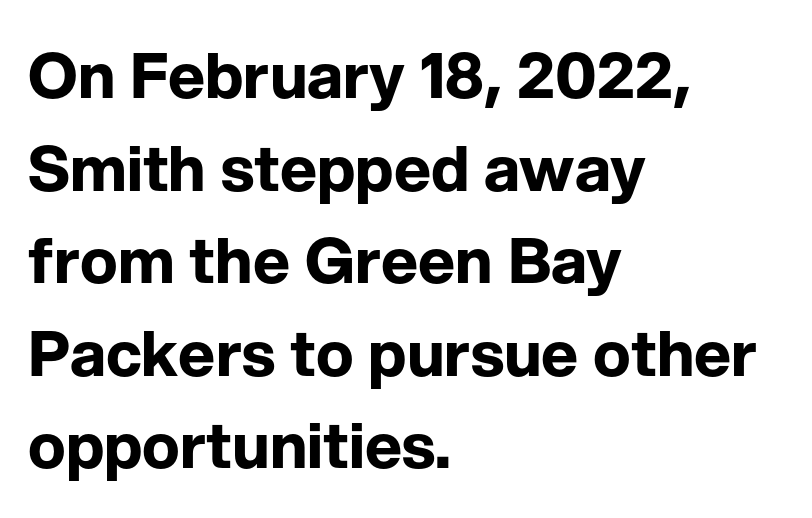
The image shows 63 px bold sans-serif type, upright; set left-aligned, normal line spacing (1.47x), normal letter spacing, not underlined; low stroke contrast and a medium x-height.
